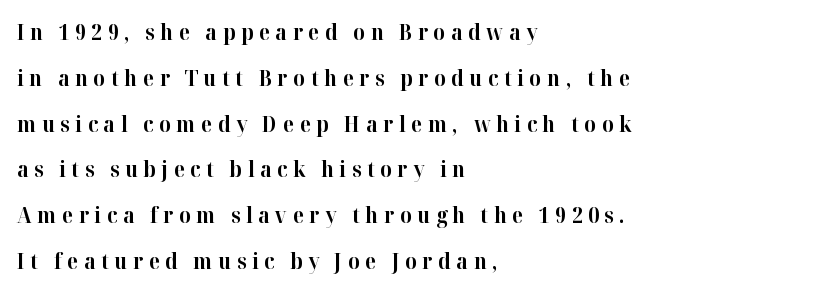
The image shows 21 px bold type, upright; set left-aligned, loose line spacing (2.18x), unusually wide letter spacing (+0.26 em), not underlined.
